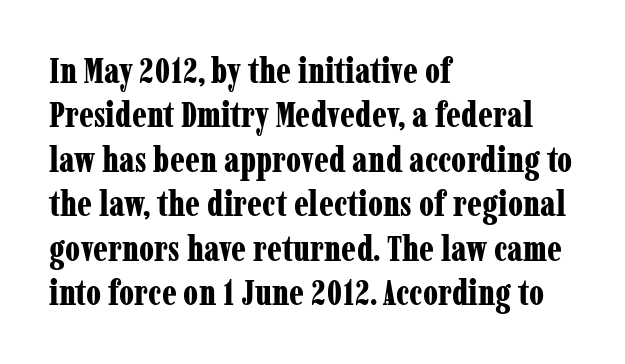
{"serif": "yes", "italic": "no", "bold": "yes", "weight": "bold", "width": "condensed", "stroke_contrast": "low", "x_height": "medium", "monospaced": "no", "underline": "no", "align": "left", "line_spacing": "normal", "line_spacing_ratio": 1.27, "letter_spacing": "normal", "letter_spacing_em": 0.0, "glyph_px": 35}
